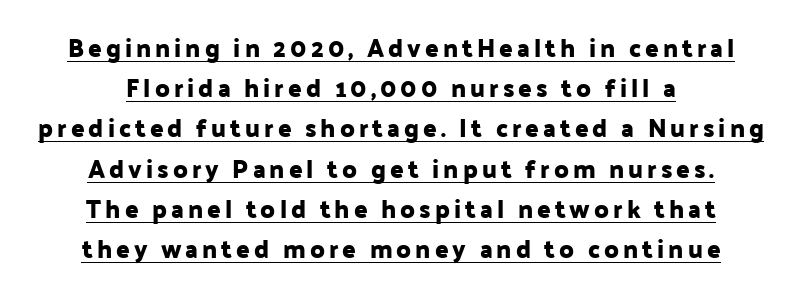
The image shows 25 px text type, upright; set centered, normal line spacing (1.61x), underlined.
